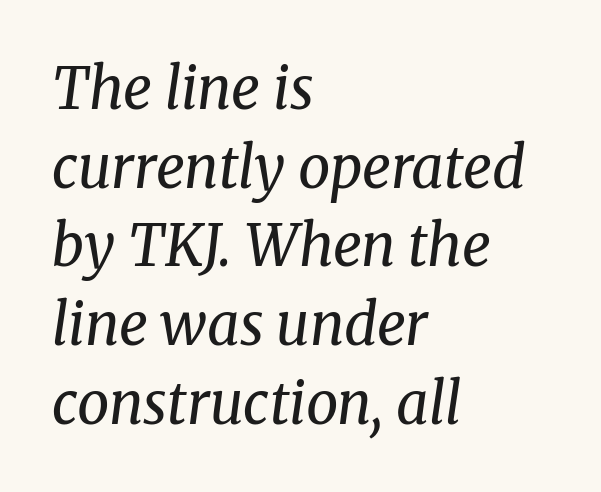
{"serif": "yes", "italic": "yes", "lean": "right", "slant_degrees": 8, "bold": "no", "weight": "regular", "width": "normal", "stroke_contrast": "medium", "x_height": "medium", "monospaced": "no", "underline": "no", "align": "left", "line_spacing": "normal", "line_spacing_ratio": 1.38, "letter_spacing": "normal", "letter_spacing_em": 0.0, "glyph_px": 57}
